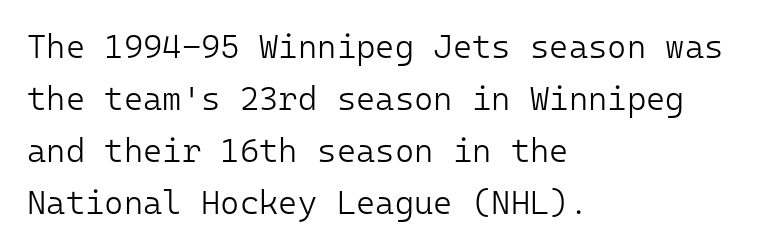
Q: Is the text bold? A: No.
Q: Is the text italic (slanted)? A: No, it is upright.
Q: Is the typeface a serif or a sans-serif typeface? A: Sans-serif.
Q: Is the text underlined? A: No.
Q: How is the paragraph aligned? A: Left-aligned.
Q: Is the spacing between letters normal or unusually wide? A: Normal.
Q: Is the spacing between lines tight, normal or loose? A: Normal.
Q: Width (condensed, normal, or wide)? A: Normal.
Q: Stroke contrast? A: Low.
Q: x-height? A: Medium.
Q: Monospaced? A: Yes.
